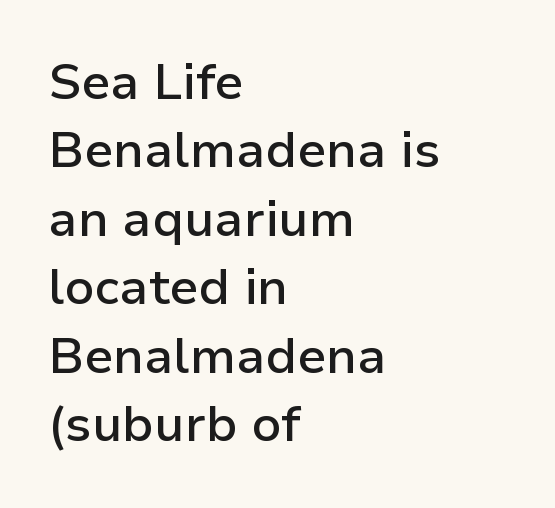
Does the lettering tilt? It doesn't — this is upright. The foot of each line stays bare and open. Do the characters align in a grid? No, the font is proportional. Characters follow at the spacing the type designer built in.
